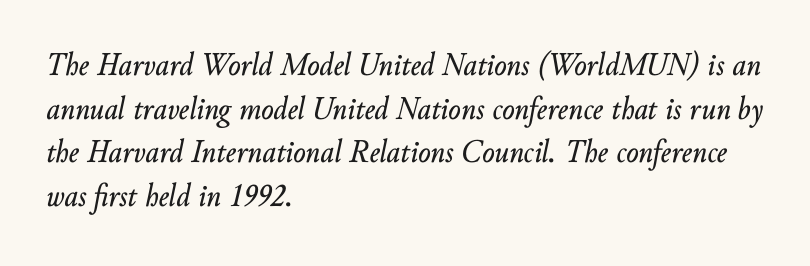
The image shows 33 px text type, italic (leaning right); set left-aligned, normal line spacing (1.32x), normal letter spacing, not underlined; low stroke contrast and a small x-height.
